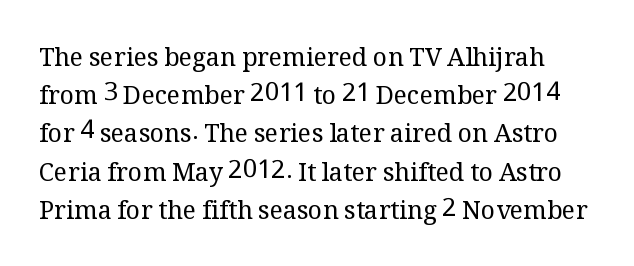
{"italic": "no", "bold": "no", "underline": "no", "line_spacing": "normal", "line_spacing_ratio": 1.53, "letter_spacing": "normal", "letter_spacing_em": 0.0, "glyph_px": 25}
